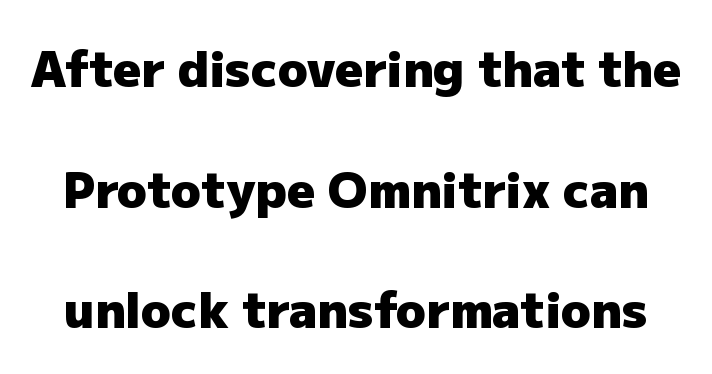
{"serif": "no", "italic": "no", "bold": "yes", "weight": "heavy", "width": "normal", "stroke_contrast": "low", "x_height": "medium", "monospaced": "no", "underline": "no", "line_spacing": "loose", "line_spacing_ratio": 2.46, "letter_spacing": "normal", "letter_spacing_em": 0.0, "glyph_px": 49}
